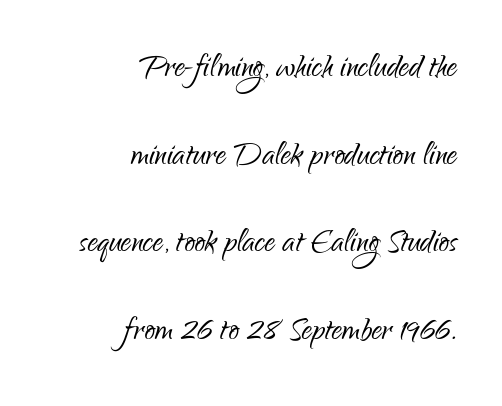
The lines are spread far apart with generous leading. The face used here is a sans, in the tradition of grotesques and geometrics. The rendering anchors every line to the right-hand side. No word sits above an underline. The face used here is proportionally spaced, like ordinary book or web type.
